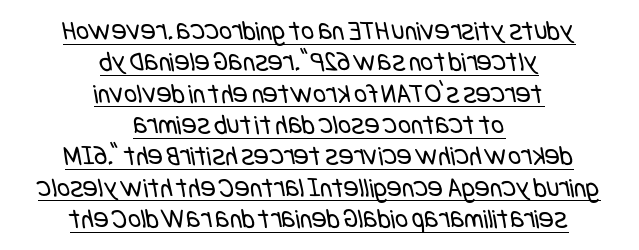
Observe the ordinary spacing: letters are neighbours, not strangers. Note: no serifs on the glyphs. The text block is weighted toward neither margin, spreading evenly from the middle. Leading: reduced.
